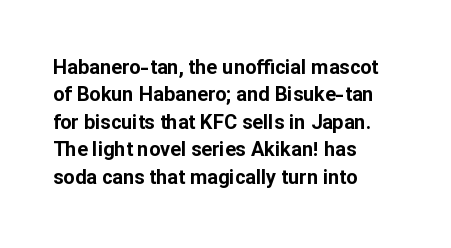
The image shows 20 px bold type, upright; set left-aligned, normal line spacing (1.37x), normal letter spacing, not underlined.
